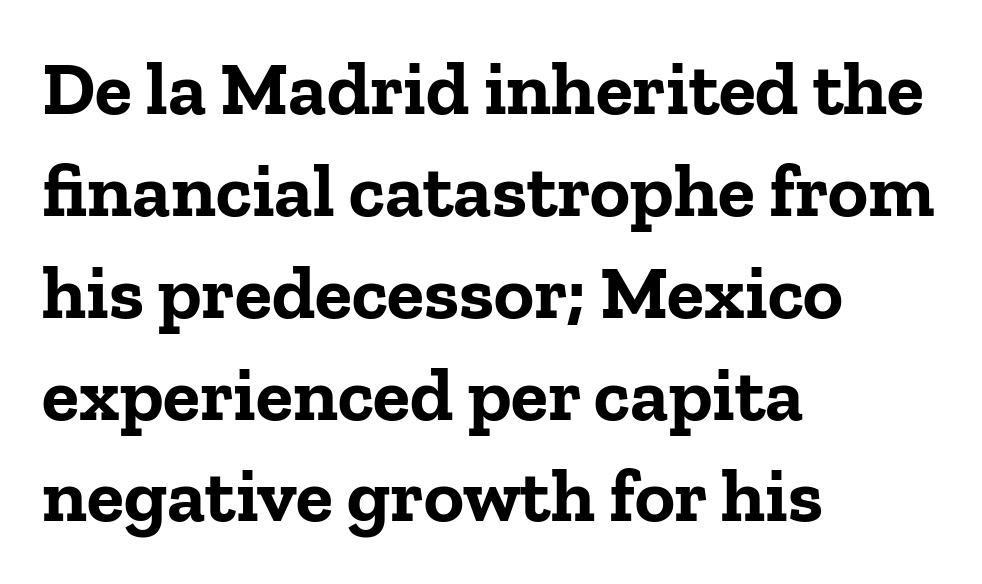
These lines were composed using upright roman letters. The letters carry serifs — small finishing strokes at the ends of their stems. Compared with typical body copy, the letter spacing here is the same. The glyphs are unaccompanied by any horizontal stroke below them. Stroke thickness is high; the sample reads as a true bold. Notice how descenders clear the ascenders below comfortably — that's standard leading.
